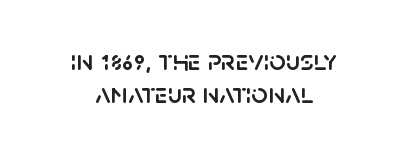
Every character sits straight up, as roman type does. Notice how the passage keeps no hard edge, just a central spine. Here the designer chose a conventional face with non-uniform glyph widths. Check where the strokes stop: nothing finishes them off — pure sans. Rows of type sit shoulder to shoulder in the vertical direction.
